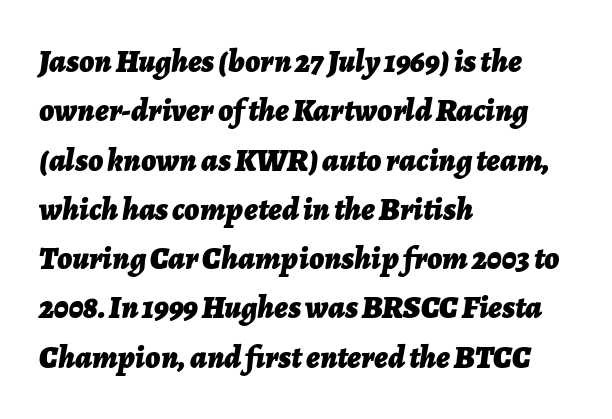
The image shows 32 px bold type, italic (leaning right); set left-aligned, normal line spacing (1.54x), normal letter spacing, not underlined; low stroke contrast and a medium x-height.
